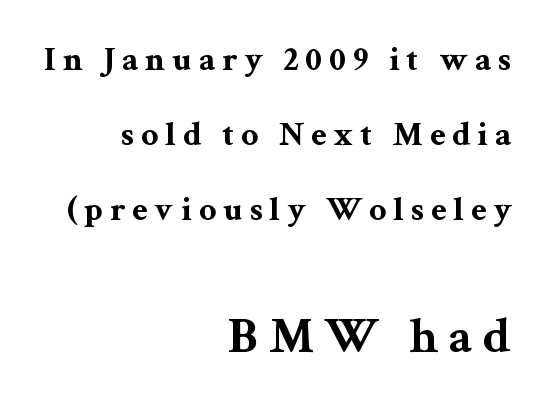
Q: Is the text bold? A: Yes.
Q: Is the text italic (slanted)? A: No, it is upright.
Q: Is the typeface a serif or a sans-serif typeface? A: Serif.
Q: Is the text underlined? A: No.
Q: How is the paragraph aligned? A: Right-aligned.
Q: Is the spacing between letters normal or unusually wide? A: Unusually wide.
Q: Is the spacing between lines tight, normal or loose? A: Loose.
Q: Which block of text is set in a larger size, the first (top) or the second (bottom)? A: The second (bottom) one.
Q: Width (condensed, normal, or wide)? A: Wide.
Q: Stroke contrast? A: Medium.
Q: x-height? A: Medium.
Q: Monospaced? A: No.
